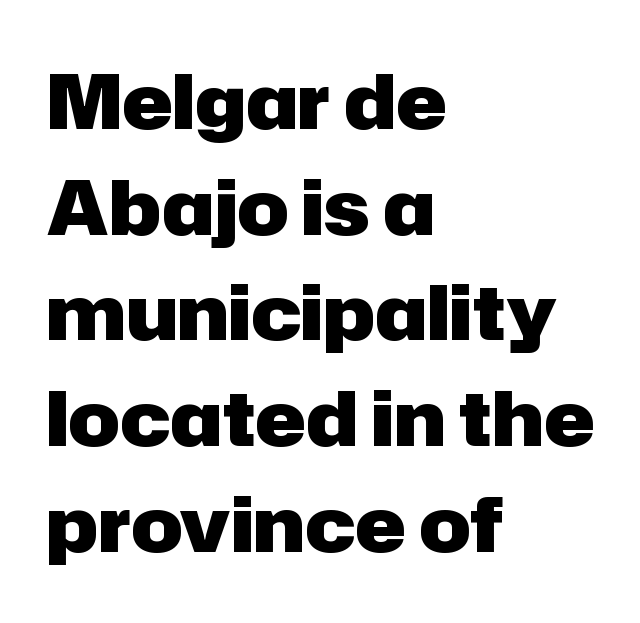
The image shows 76 px heavy sans-serif type, upright; set left-aligned, normal line spacing (1.39x), normal letter spacing, not underlined; low stroke contrast and a medium x-height.
